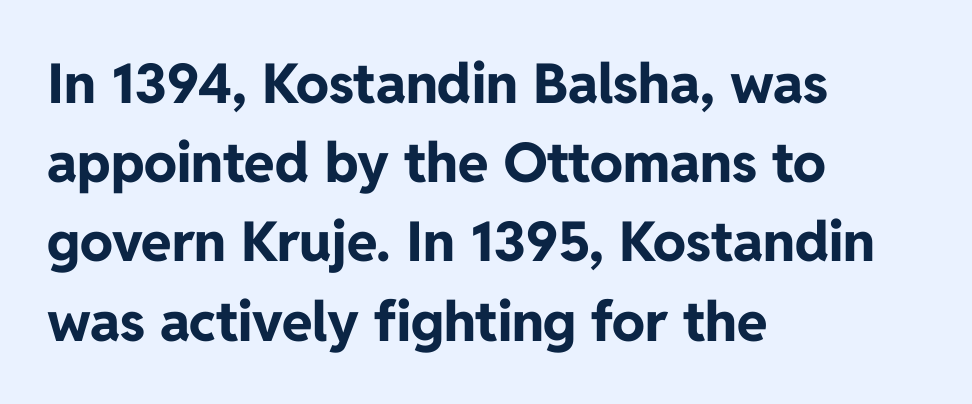
Summary of weight: heavy, a full bold. Honestly, the letter spacing is just normal — you wouldn't notice it. Has an underline been added? It has not. Casual observation: everything's shoved over to the left. A typesetter would call this proportional, since set widths differ per character.
